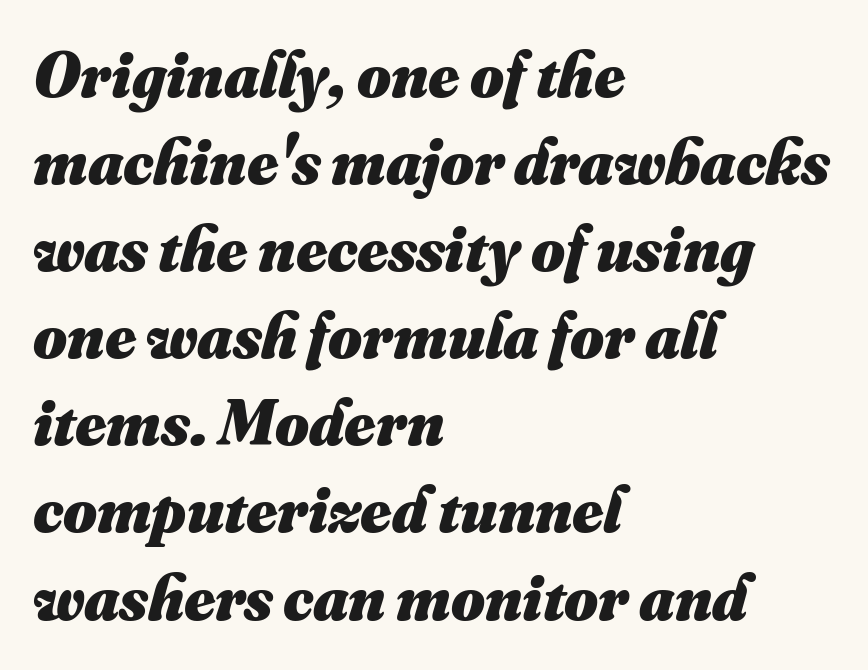
Q: Is the text bold? A: Yes.
Q: Is the text underlined? A: No.
Q: How is the paragraph aligned? A: Left-aligned.
Q: Is the spacing between letters normal or unusually wide? A: Normal.
Q: Is the spacing between lines tight, normal or loose? A: Normal.
Q: Width (condensed, normal, or wide)? A: Normal.
Q: Stroke contrast? A: Medium.
Q: x-height? A: Small.
Q: Monospaced? A: No.
